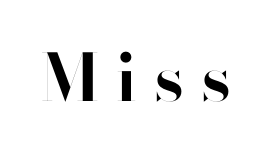
The image shows 65 px bold sans-serif type, upright; set unusually wide letter spacing (+0.27 em), not underlined; high stroke contrast and a small x-height.
